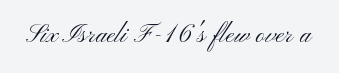
{"serif": "no", "bold": "no", "weight": "light", "width": "wide", "stroke_contrast": "medium", "x_height": "small", "monospaced": "no", "underline": "no", "letter_spacing": "normal", "letter_spacing_em": 0.0, "glyph_px": 32}
